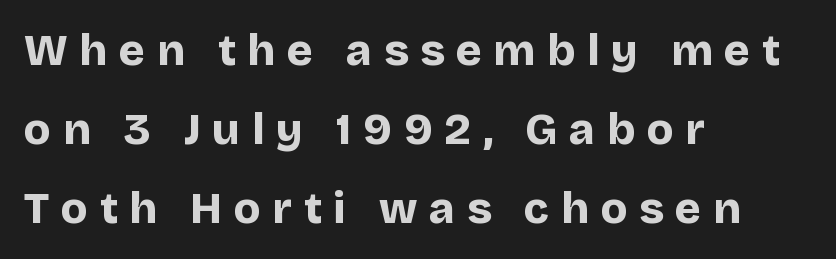
Q: Is the text bold? A: Yes.
Q: Is the text italic (slanted)? A: No, it is upright.
Q: Is the typeface a serif or a sans-serif typeface? A: Sans-serif.
Q: Is the text underlined? A: No.
Q: How is the paragraph aligned? A: Left-aligned.
Q: Is the spacing between letters normal or unusually wide? A: Unusually wide.
Q: Width (condensed, normal, or wide)? A: Normal.
Q: Stroke contrast? A: Low.
Q: x-height? A: Large.
Q: Monospaced? A: No.
